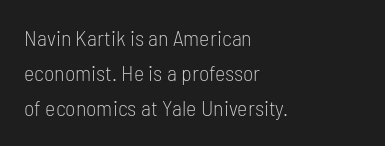
The image shows 22 px text type, upright; set left-aligned, normal line spacing (1.6x), normal letter spacing, not underlined.
